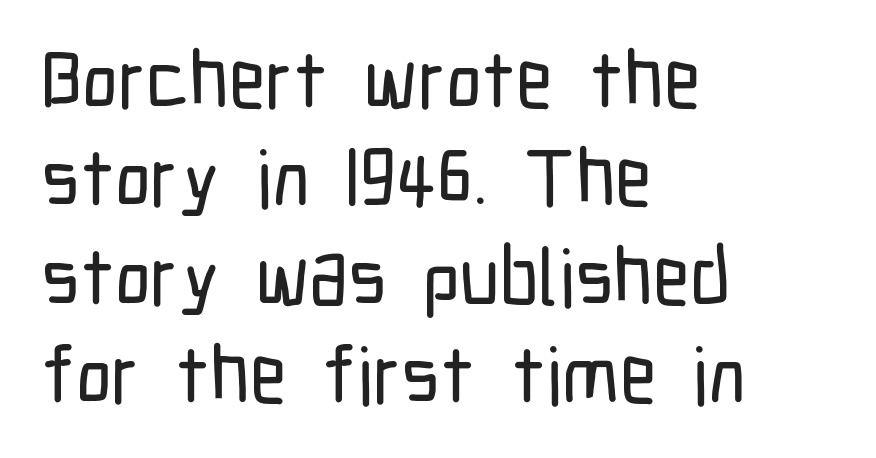
Does the lettering tilt? It doesn't — this is upright. Leftover space on each line is placed entirely after the last word. The space directly below the letters is spotless. The font family rendered here belongs to the sans-serif group. These lines are rendered in a variable-pitch font.
